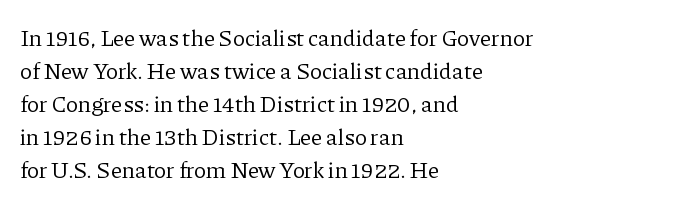
Q: Is the text bold? A: No.
Q: Is the text italic (slanted)? A: No, it is upright.
Q: Is the text underlined? A: No.
Q: How is the paragraph aligned? A: Left-aligned.
Q: Is the spacing between letters normal or unusually wide? A: Normal.
Q: Is the spacing between lines tight, normal or loose? A: Normal.
